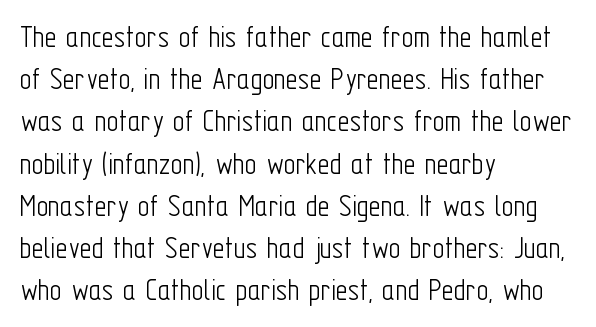
Stroke mass is kept to a normal reading level or below. Does the lettering tilt? It doesn't — this is upright. The type is set solid horizontally, with unmodified tracking. Typeset ragged right — the left edge is the straight one. Compared with typical paragraphs, the rows here are spaced about the same. Nobody drew a line under any word here.
